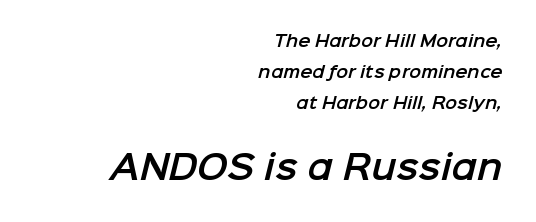
Q: Is the typeface a serif or a sans-serif typeface? A: Sans-serif.
Q: Is the text underlined? A: No.
Q: How is the paragraph aligned? A: Right-aligned.
Q: Is the spacing between letters normal or unusually wide? A: Normal.
Q: Is the spacing between lines tight, normal or loose? A: Loose.
Q: Which block of text is set in a larger size, the first (top) or the second (bottom)? A: The second (bottom) one.
Q: Width (condensed, normal, or wide)? A: Normal.
Q: Stroke contrast? A: Low.
Q: x-height? A: Medium.
Q: Monospaced? A: No.
